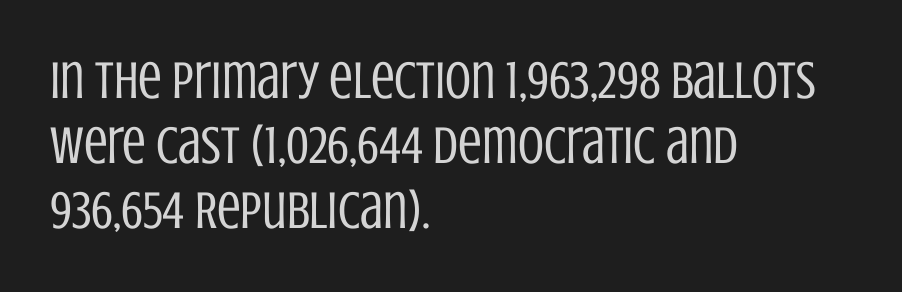
The image shows 53 px regular-weight, condensed sans-serif type, upright; set left-aligned, line spacing 1.23x, normal letter spacing, not underlined; low stroke contrast and a large x-height.
